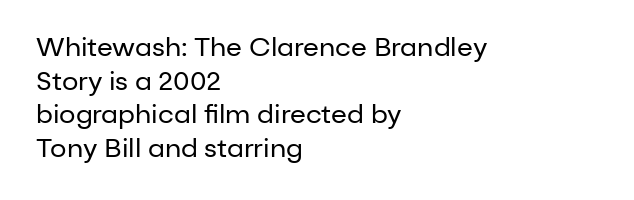
Interline gaps are of average width in this sample. In terms of posture, this sample is upright. Teacher's note: observe the even left margin — that is flush-left alignment. The cut favours lightness, reaching ordinary text weight at its darkest.
